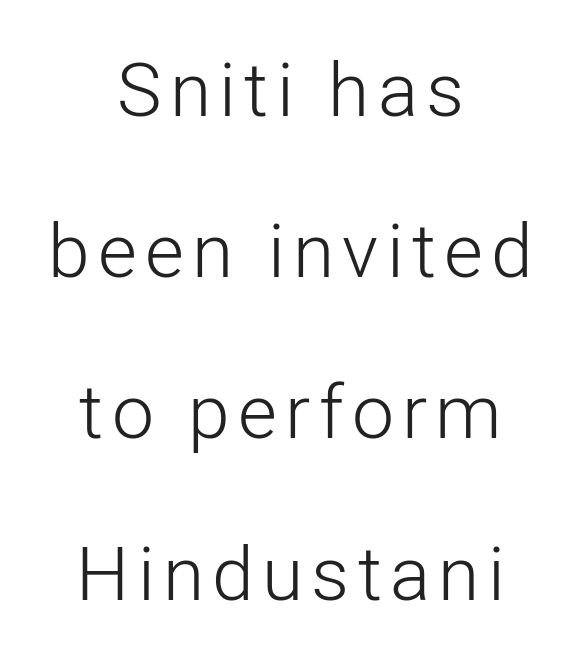
The lines are quadded center. A great deal of white space separates one row of letters from the next. Think of a printed novel: that variable character pitch is what you see here. Check under the words: just untouched page. Posture: straight, roman, zero tilt. These glyphs show unthickened strokes, regular width or finer.
